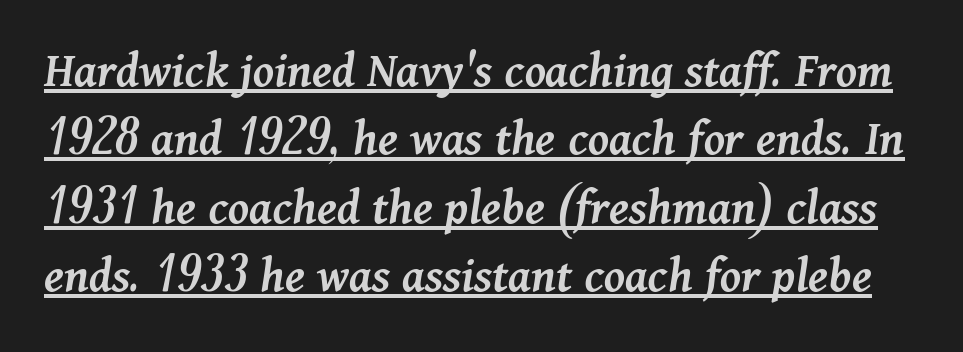
The image shows 51 px semibold type, italic (leaning right); set normal line spacing (1.34x), normal letter spacing, underlined; medium stroke contrast and a medium x-height.
